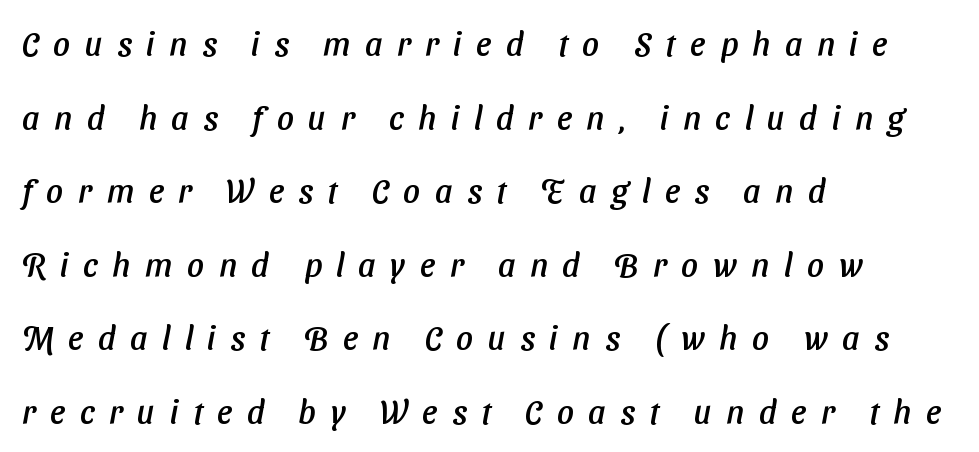
Notice the wide empty band between every row — that's loose leading. Reading down the block, your eye returns to a fixed left position each line. Nobody drew a line under any word here. This sample has the flowing, uneven cadence of proportional lettering. In terms of letterform style, serifs are entirely absent. Substantial extra tracking has been applied to these lines.
